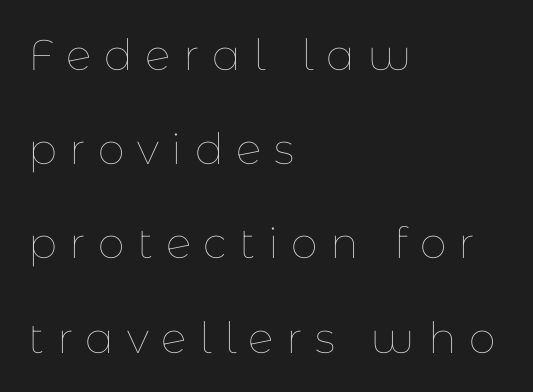
The image shows 43 px thin type, upright; set left-aligned, loose line spacing (2.19x), unusually wide letter spacing (+0.29 em), not underlined; low stroke contrast and a medium x-height.
